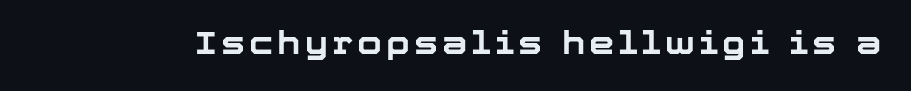
Bare-footed words on every line. Italic? Not at all — the glyphs are vertical. The rendering uses natural spacing where letterforms have individual widths. Is this a sans? Yes — the strokes have no serifs.
